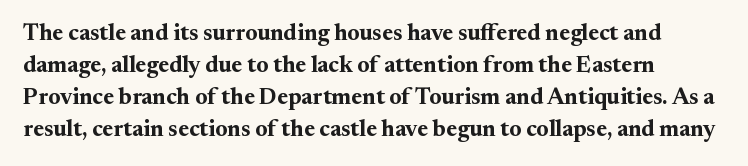
A typesetter would mark this as roman, not italic. The specimen omits any rule beneath the text block's lines. Honestly, the row spacing looks completely unremarkable. Look at the tracking — it's just the regular setting, nothing added. Typographic density is high because the face is bold.
